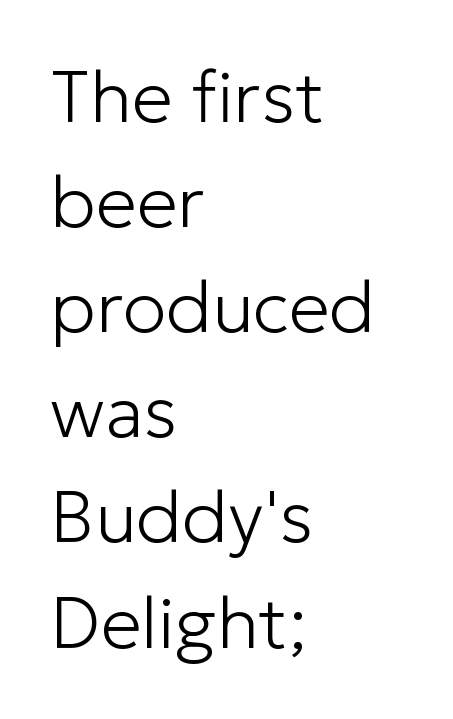
Each letter keeps its own natural width here, so spacing adapts to shape. You can tell it's not italic because the verticals are truly vertical. Summary of weight: not heavy and not bold. Interline gaps are of average width in this sample. Anything drawn beneath the words? Only blank space. Type style note: lacks serifs.
